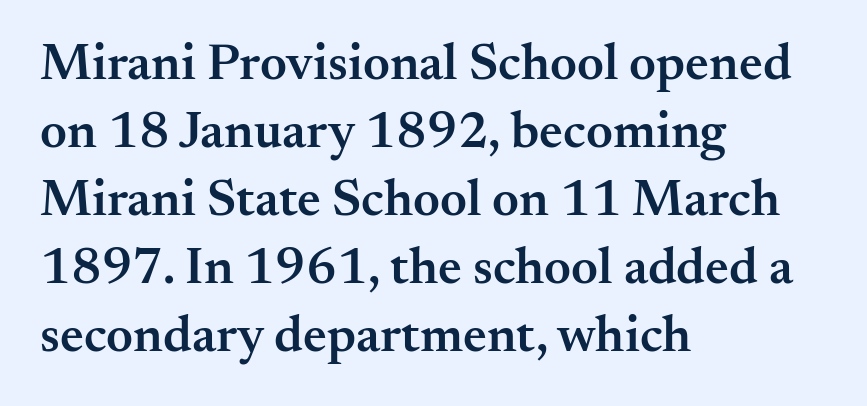
{"serif": "yes", "italic": "no", "bold": "semi", "weight": "semibold", "width": "normal", "stroke_contrast": "medium", "x_height": "small", "monospaced": "no", "underline": "no", "align": "left", "line_spacing": "normal", "line_spacing_ratio": 1.31, "letter_spacing": "normal", "letter_spacing_em": 0.0, "glyph_px": 52}
